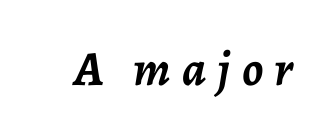
The image shows 49 px semibold type, italic (leaning right); set unusually wide letter spacing (+0.23 em), not underlined; low stroke contrast and a medium x-height.
